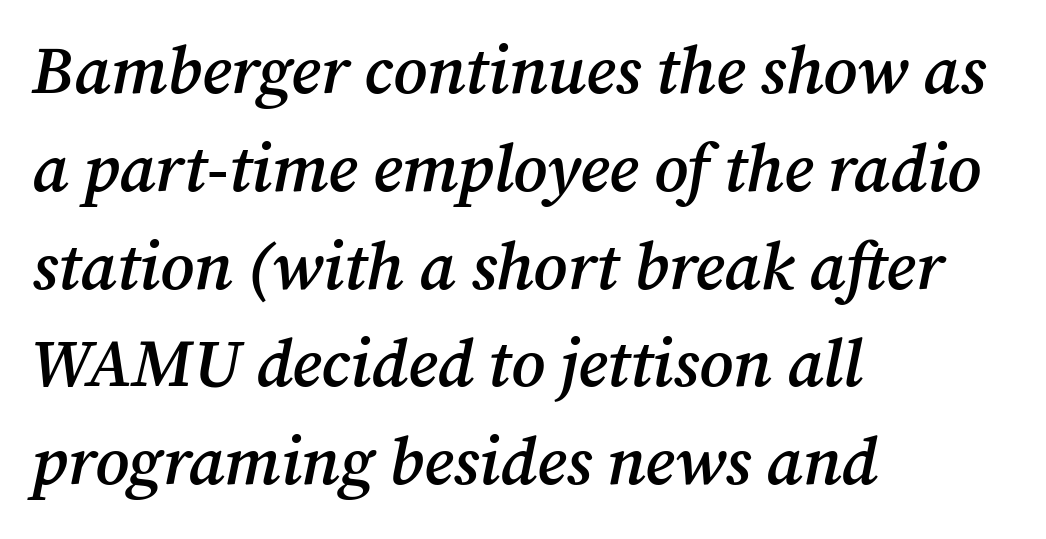
Q: Is the text bold? A: Semi-bold.
Q: Is the text italic (slanted)? A: Yes, it leans right by about 12 degrees.
Q: Is the typeface a serif or a sans-serif typeface? A: Serif.
Q: Is the text underlined? A: No.
Q: How is the paragraph aligned? A: Left-aligned.
Q: Is the spacing between letters normal or unusually wide? A: Normal.
Q: Is the spacing between lines tight, normal or loose? A: Normal.
Q: Width (condensed, normal, or wide)? A: Normal.
Q: Stroke contrast? A: Medium.
Q: x-height? A: Medium.
Q: Monospaced? A: No.
